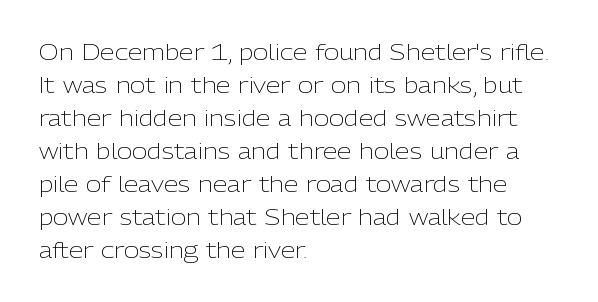
No italicization has been applied; the sample stays upright. This rendering features lettering with no underline. Summary of weight: not heavy and not bold. The typesetter chose a ragged-right arrangement here. The vertical gap from one line to the next is medium.
